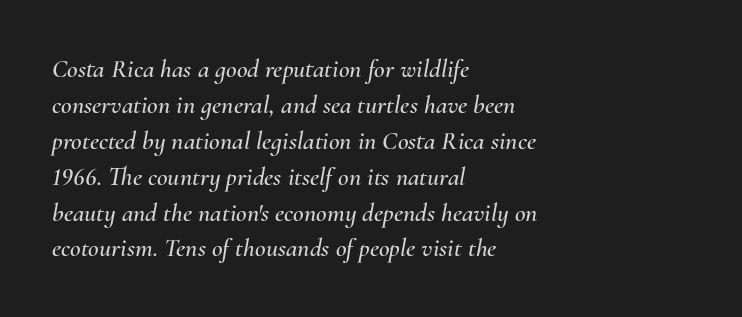
The image shows 26 px text type, italic (leaning right); set left-aligned, normal line spacing (1.38x), normal letter spacing, not underlined.
